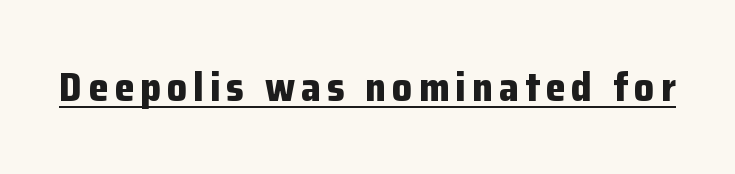
The image shows 40 px bold sans-serif type, upright; set underlined; low stroke contrast and a medium x-height.
